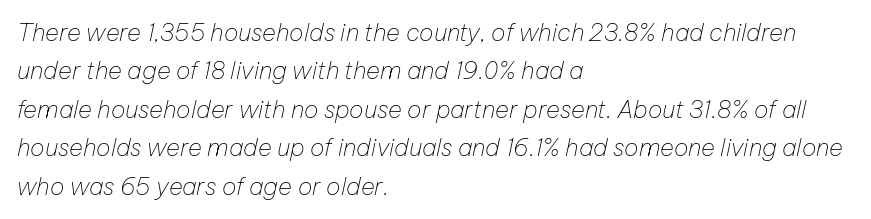
Nothing unusual about the tracking: characters are spaced as the font intends. Counters stay open thanks to moderate or lighter strokes. Regular leading. There's an unmistakable incline to the writing here. These lines stack with their left ends in a neat column.
